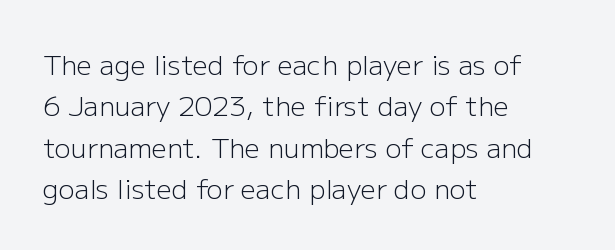
{"italic": "no", "bold": "no", "underline": "no", "align": "left", "line_spacing": "normal", "line_spacing_ratio": 1.53, "letter_spacing": "normal", "letter_spacing_em": 0.0, "glyph_px": 27}
